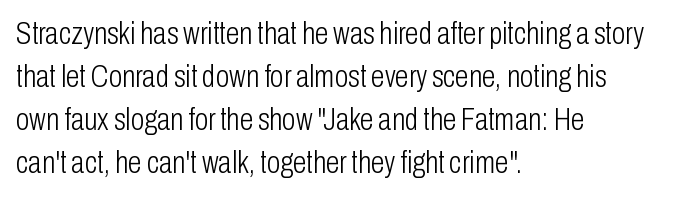
This rendering leaves character spacing at its baseline value. The paragraph has a hard left edge and a soft right edge. What's the leading like? Ordinary, nothing unusual. Each row of text sits above clean, open space. Every character sits straight up, as roman type does. Here the designer chose a conventional face with non-uniform glyph widths.
